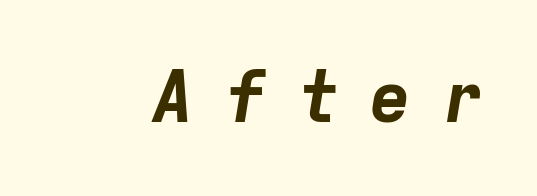
Q: Is the text bold? A: Yes.
Q: Is the text italic (slanted)? A: Yes, it leans right by about 9 degrees.
Q: Is the text underlined? A: No.
Q: Is the spacing between letters normal or unusually wide? A: Unusually wide.
Q: Width (condensed, normal, or wide)? A: Normal.
Q: Stroke contrast? A: Low.
Q: x-height? A: Medium.
Q: Monospaced? A: Yes.
